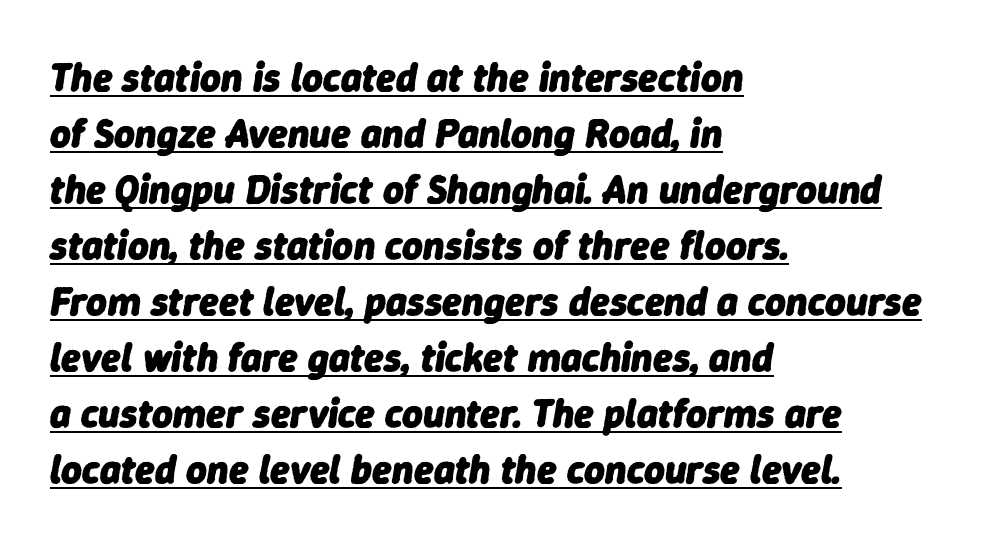
The typesetter chose a ragged-right arrangement here. This sample uses an oblique cut, with every glyph tilted off the vertical. Does extra space separate the letters? No, they use regular spacing. Beneath each row of characters lies a ruled line.
